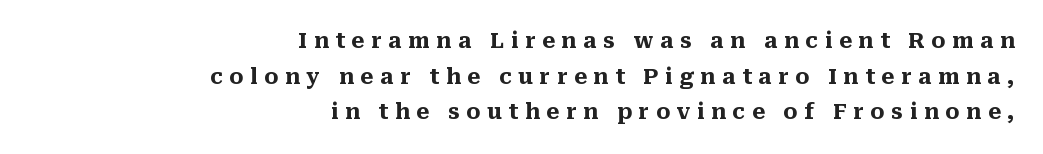
{"italic": "no", "bold": "yes", "underline": "no", "align": "right", "line_spacing": "normal", "line_spacing_ratio": 1.7, "letter_spacing": "wide", "letter_spacing_em": 0.32, "glyph_px": 21}
